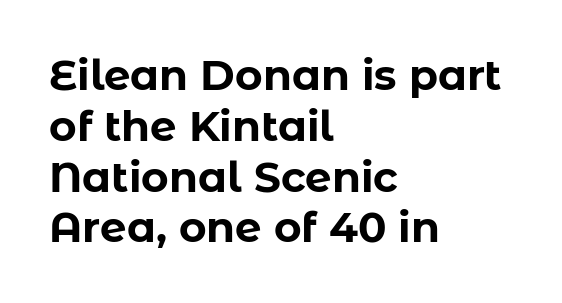
Glance below the letters and you will spot only blank space. Examine the stroke ends and you'll find no serifs. As a designer I'd log this as weight 700, bold. Unlike italic type, these characters show no tilt at all.
